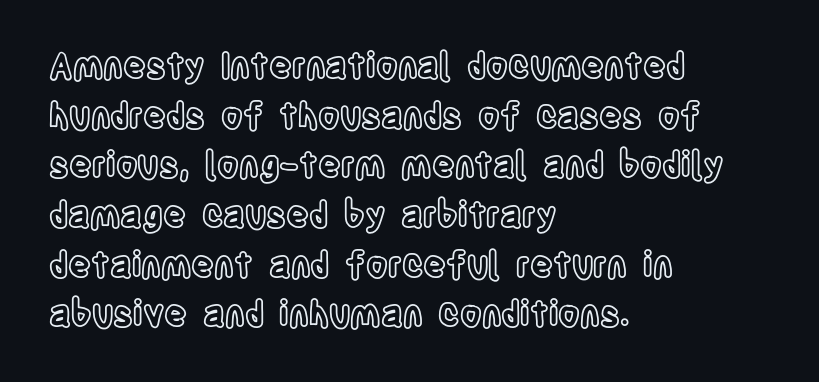
Any mark beneath the type? The region is blank. Is there any slant? The stems are plumb. A typesetter would call this leading conventional body-copy spacing. The horizontal fit of the characters is conventional and even. The rag falls on the right side of this text block.
